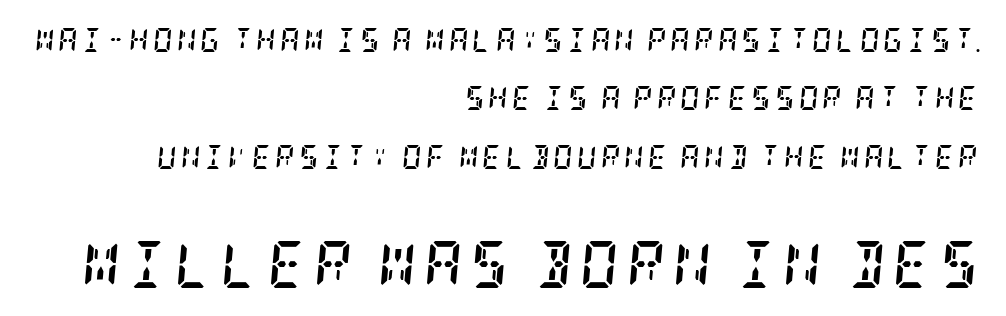
Emphasis-style slanted type is in use. Letters rest on an invisible, unmarked baseline. Typeset ragged left — the right edge is the straight one. What kind of face is this? One with serifs. Students, observe: this is what heavily led, spacious text looks like. A student would notice the bottom passage is typeset larger than what precedes it.
